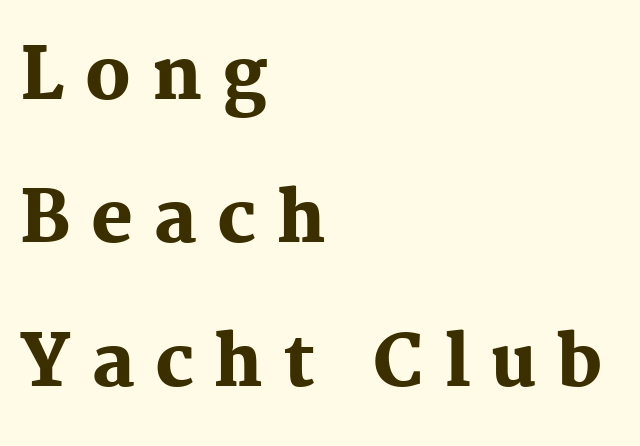
{"serif": "yes", "italic": "no", "bold": "yes", "weight": "heavy", "width": "normal", "stroke_contrast": "medium", "x_height": "medium", "monospaced": "no", "underline": "no", "align": "left", "line_spacing": "loose", "line_spacing_ratio": 2.05, "letter_spacing": "wide", "letter_spacing_em": 0.3, "glyph_px": 70}
